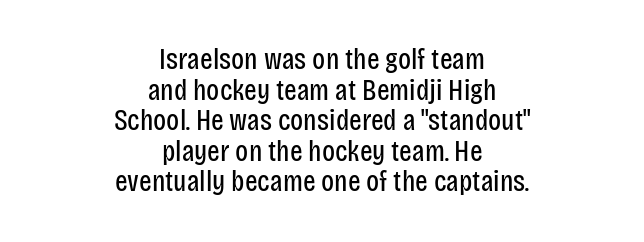
Q: Is the text bold? A: No.
Q: Is the text italic (slanted)? A: No, it is upright.
Q: Is the typeface a serif or a sans-serif typeface? A: Sans-serif.
Q: Is the text underlined? A: No.
Q: How is the paragraph aligned? A: Centered.
Q: Is the spacing between letters normal or unusually wide? A: Normal.
Q: Is the spacing between lines tight, normal or loose? A: Tight.
Q: Width (condensed, normal, or wide)? A: Condensed.
Q: Stroke contrast? A: Low.
Q: x-height? A: Large.
Q: Monospaced? A: No.
